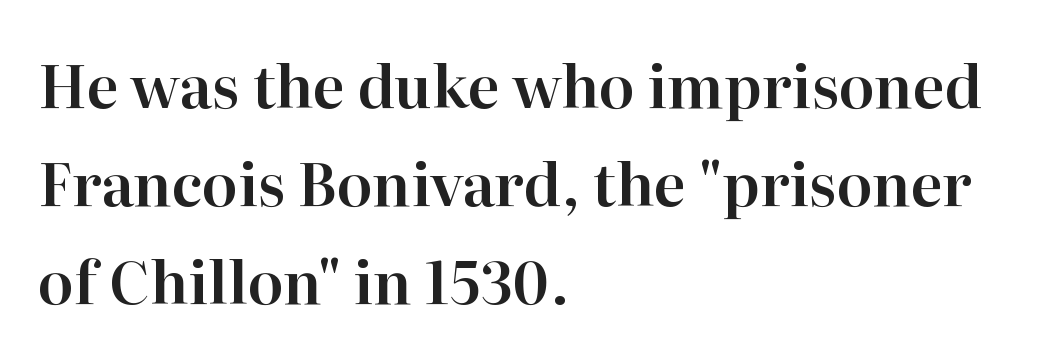
The image shows 59 px serif type, upright; set left-aligned, normal line spacing (1.66x), normal letter spacing, not underlined; high stroke contrast and a medium x-height.
